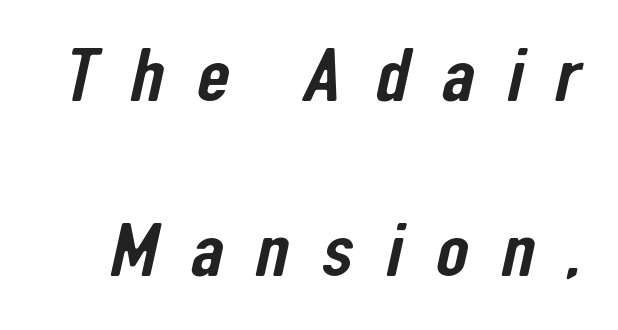
{"serif": "no", "width": "condensed", "stroke_contrast": "low", "x_height": "medium", "monospaced": "no", "underline": "no", "line_spacing": "loose", "line_spacing_ratio": 2.3, "letter_spacing": "wide", "letter_spacing_em": 0.43, "glyph_px": 76}
